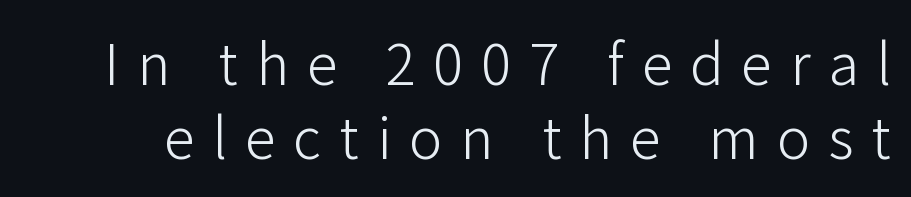
{"serif": "no", "italic": "no", "bold": "no", "weight": "light", "width": "normal", "stroke_contrast": "low", "x_height": "medium", "monospaced": "no", "underline": "no", "line_spacing": "normal", "line_spacing_ratio": 1.33, "letter_spacing": "wide", "letter_spacing_em": 0.32, "glyph_px": 56}
